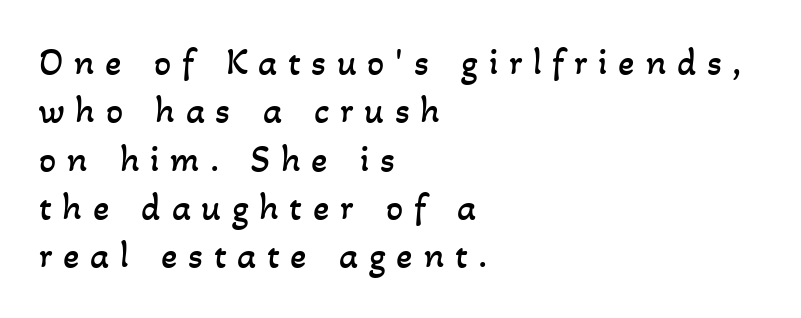
{"bold": "no", "weight": "regular", "width": "normal", "stroke_contrast": "low", "x_height": "small", "monospaced": "no", "underline": "no", "align": "left", "line_spacing": "normal", "line_spacing_ratio": 1.27, "letter_spacing": "wide", "letter_spacing_em": 0.28, "glyph_px": 38}
